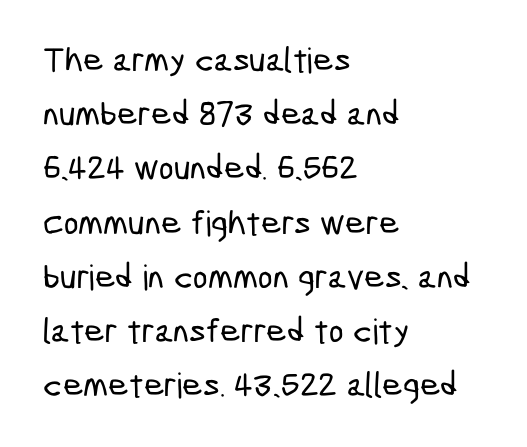
{"serif": "no", "width": "condensed", "stroke_contrast": "low", "x_height": "medium", "monospaced": "no", "underline": "no", "align": "left", "line_spacing": "normal", "line_spacing_ratio": 1.55, "letter_spacing": "normal", "letter_spacing_em": 0.0, "glyph_px": 35}
